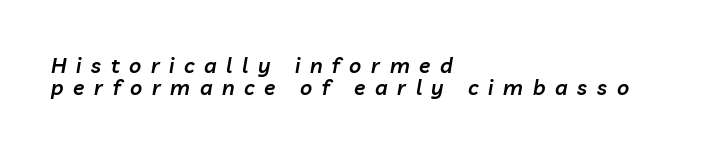
Q: Is the text bold? A: Semi-bold.
Q: Is the text italic (slanted)? A: Yes, it leans right by about 10 degrees.
Q: Is the text underlined? A: No.
Q: How is the paragraph aligned? A: Left-aligned.
Q: Is the spacing between letters normal or unusually wide? A: Unusually wide.
Q: Is the spacing between lines tight, normal or loose? A: Tight.
